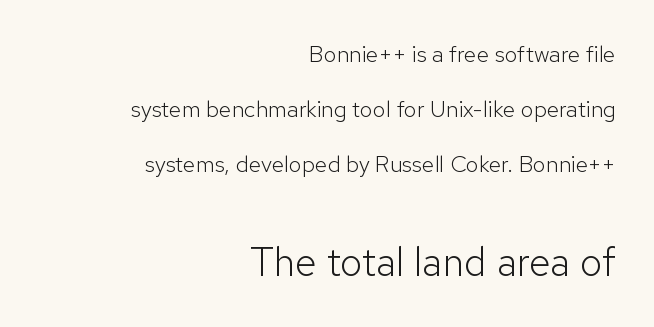
The image shows 40 px light sans-serif type, upright; set right-aligned, loose line spacing (2.39x), normal letter spacing, not underlined; the second (bottom) block is 1.74x larger; low stroke contrast and a medium x-height.
